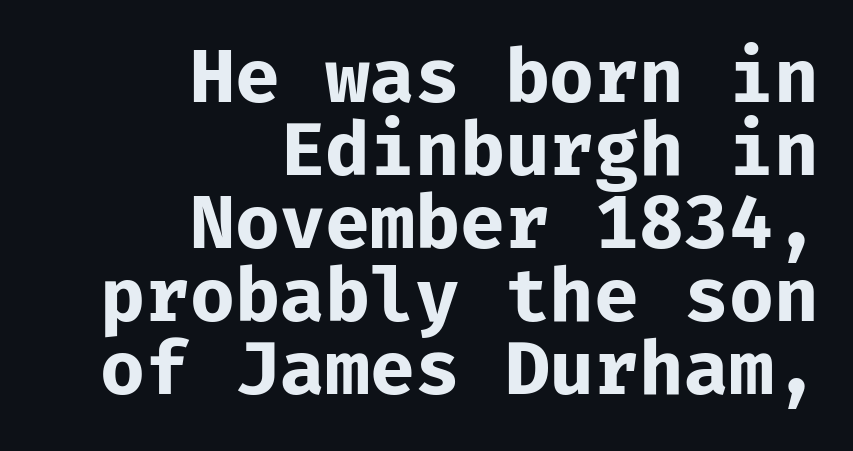
The image shows 73 px bold sans-serif type, upright, monospaced; set right-aligned, tight line spacing (1.0x), normal letter spacing, not underlined; low stroke contrast and a medium x-height.
